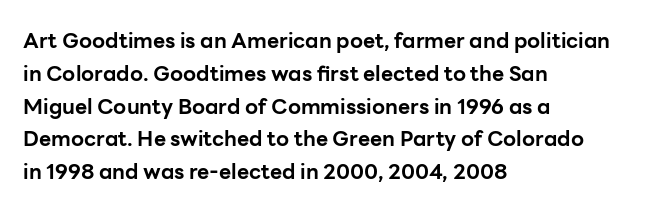
The image shows 21 px bold type, upright; set left-aligned, normal line spacing (1.56x), normal letter spacing, not underlined.
